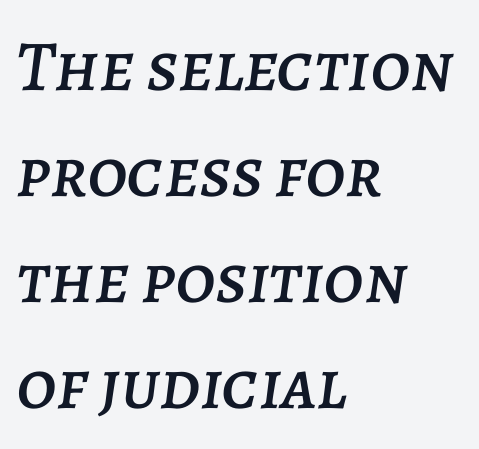
Does the copy run flush right? No — it runs flush left. Line spacing here is normal. Spacing verdict: proportional, widths tailored to each character. Compared with ordinary roman type, these characters are visibly tilted. Has an underline been added? It has not.
